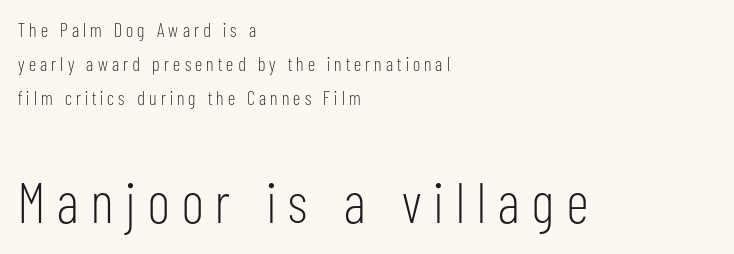
{"serif": "no", "italic": "no", "bold": "no", "weight": "light", "width": "condensed", "stroke_contrast": "low", "x_height": "medium", "monospaced": "no", "underline": "no", "align": "left", "line_spacing_ratio": 1.8, "letter_spacing": "wide", "letter_spacing_em": 0.22, "larger_block": "second", "size_ratio": 3.0, "glyph_px": 57}
